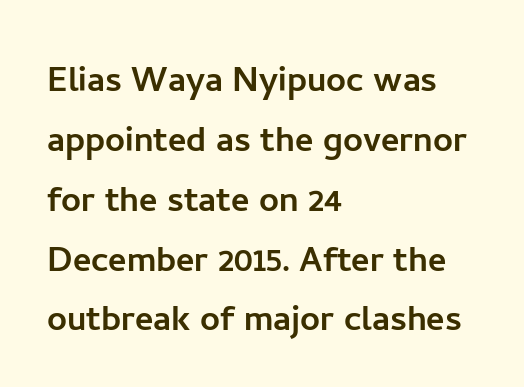
The image shows 44 px sans-serif type, upright; set left-aligned, normal line spacing (1.36x), normal letter spacing, not underlined; low stroke contrast and a medium x-height.
